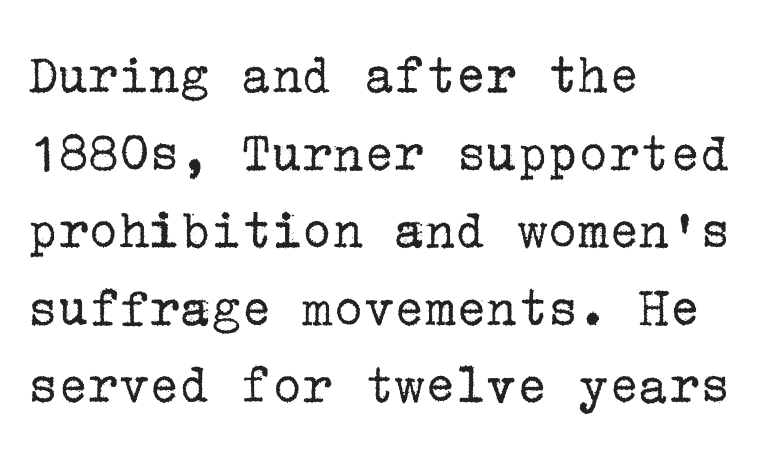
Unlike a clean sans, this face finishes its strokes with serifs. The type is set solid horizontally, with unmodified tracking. Underlining? Definitely not there. Reading down the block, your eye returns to a fixed left position each line. Stroke mass is kept to a normal reading level or below.
